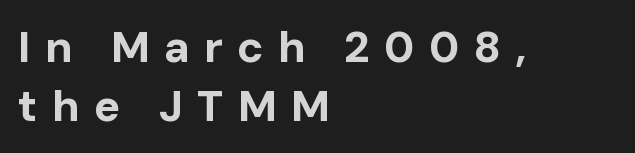
Q: Is the text bold? A: Yes.
Q: Is the text italic (slanted)? A: No, it is upright.
Q: Is the typeface a serif or a sans-serif typeface? A: Sans-serif.
Q: Is the text underlined? A: No.
Q: How is the paragraph aligned? A: Left-aligned.
Q: Is the spacing between letters normal or unusually wide? A: Unusually wide.
Q: Is the spacing between lines tight, normal or loose? A: Normal.
Q: Width (condensed, normal, or wide)? A: Normal.
Q: Stroke contrast? A: Low.
Q: x-height? A: Medium.
Q: Monospaced? A: No.
